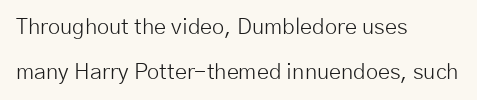
Descenders are the only things crossing below the line. This sample uses an upright cut, with every glyph sitting square on the baseline. Leading is clearly above the norm, producing a sparse column. This sample is left-justified, so line endings fall wherever the words run out. Observe the ordinary spacing: letters are neighbours, not strangers. Nothing heavy about these letters — not bold at all.
